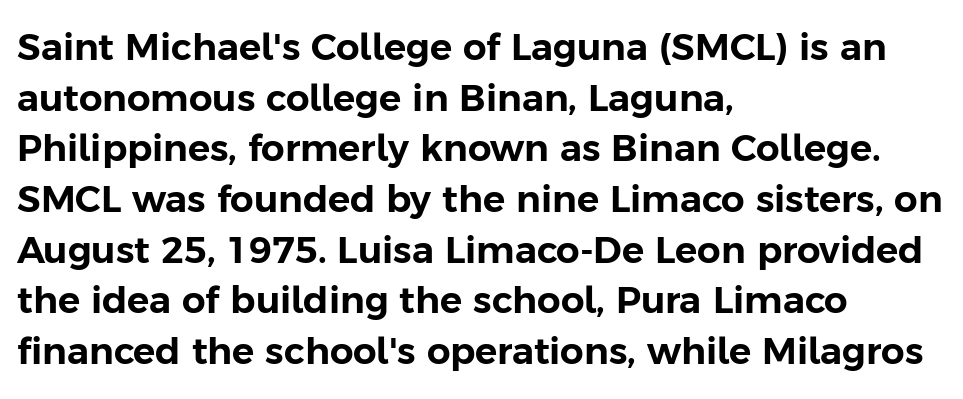
Q: Is the text italic (slanted)? A: No, it is upright.
Q: Is the typeface a serif or a sans-serif typeface? A: Sans-serif.
Q: Is the text underlined? A: No.
Q: How is the paragraph aligned? A: Left-aligned.
Q: Is the spacing between letters normal or unusually wide? A: Normal.
Q: Is the spacing between lines tight, normal or loose? A: Normal.
Q: Width (condensed, normal, or wide)? A: Normal.
Q: Stroke contrast? A: Low.
Q: x-height? A: Medium.
Q: Monospaced? A: No.
